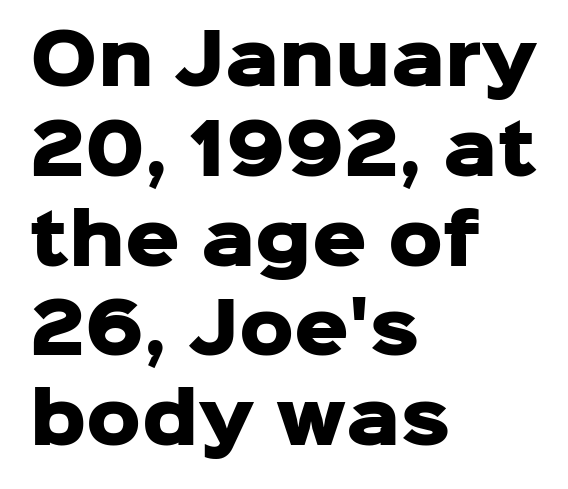
{"serif": "no", "italic": "no", "bold": "yes", "weight": "heavy", "width": "normal", "stroke_contrast": "low", "x_height": "medium", "monospaced": "no", "underline": "no", "align": "left", "line_spacing": "normal", "line_spacing_ratio": 1.32, "letter_spacing": "normal", "letter_spacing_em": 0.0, "glyph_px": 68}
